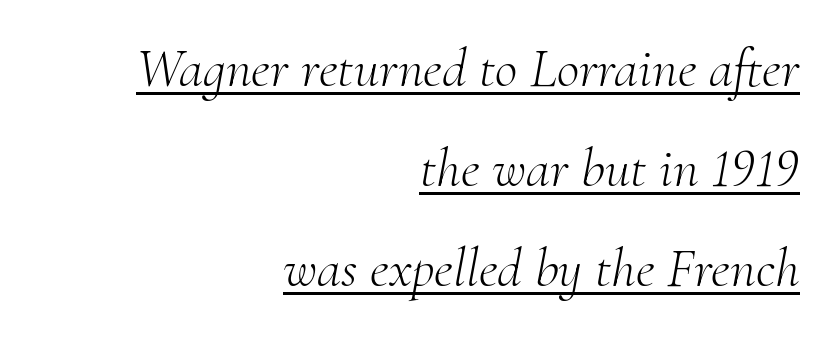
The image shows 55 px light serif type, italic (leaning right); set right-aligned, line spacing 1.82x, normal letter spacing, underlined; medium stroke contrast and a small x-height.
